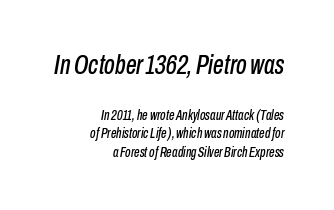
{"italic": "yes", "lean": "right", "slant_degrees": 10, "underline": "no", "align": "right", "line_spacing": "normal", "line_spacing_ratio": 1.31, "letter_spacing": "normal", "letter_spacing_em": 0.0, "larger_block": "first", "size_ratio": 1.93, "glyph_px": 27}
